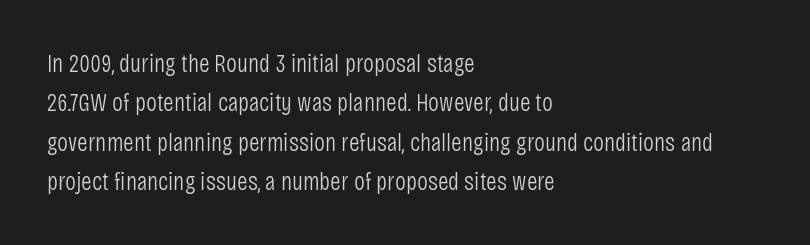
A typesetter would mark this as roman, not italic. Does the leading feel generous? No, just average. The typesetter chose a ragged-right arrangement here. The gaps between neighbouring characters are ordinary and unremarkable. Is this a heavy cut? Hardly; it is regular or lighter. The space directly below the letters is spotless.
